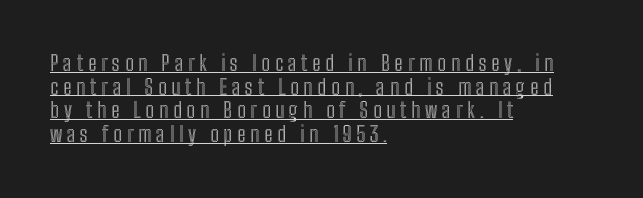
The image shows 21 px text type, upright; set left-aligned, tight line spacing (1.13x), unusually wide letter spacing (+0.23 em), underlined.
